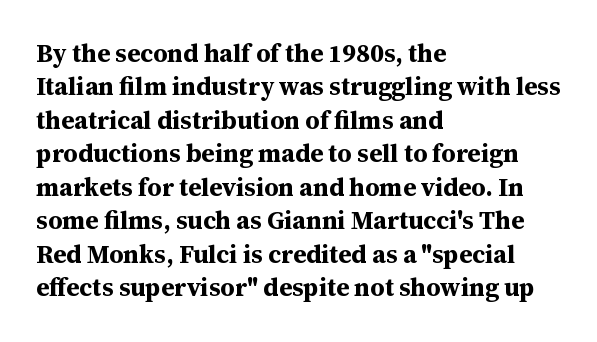
Notice how the passage keeps a crisp vertical edge on the left only. Ordinary non-slanted type is in use. This sample uses plain, unmodified letter spacing. Strong, thick strokes mark this as bold type. Normally led — the rows are evenly, conventionally spaced.
